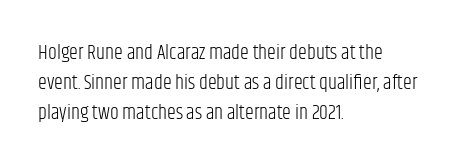
What stands out about the letter spacing? Nothing — it is the standard amount. The axis of the letterforms is exactly vertical. Check the space under the baseline: it is left empty. Evenly set lines give the paragraph a standard silhouette.
